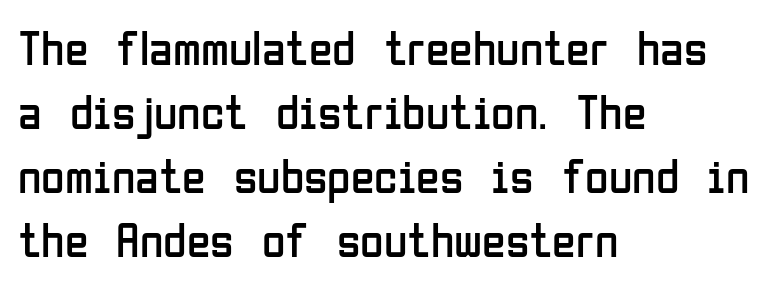
Q: Is the text bold? A: No.
Q: Is the text italic (slanted)? A: No, it is upright.
Q: Is the typeface a serif or a sans-serif typeface? A: Sans-serif.
Q: Is the text underlined? A: No.
Q: How is the paragraph aligned? A: Left-aligned.
Q: Is the spacing between letters normal or unusually wide? A: Normal.
Q: Is the spacing between lines tight, normal or loose? A: Normal.
Q: Width (condensed, normal, or wide)? A: Condensed.
Q: Stroke contrast? A: Low.
Q: x-height? A: Medium.
Q: Monospaced? A: No.
